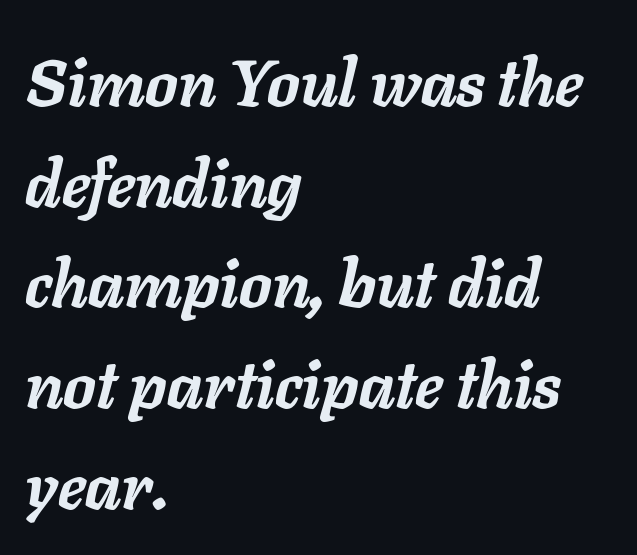
The image shows 65 px semibold type, italic (leaning right); set left-aligned, normal line spacing (1.55x), normal letter spacing, not underlined; low stroke contrast and a medium x-height.
